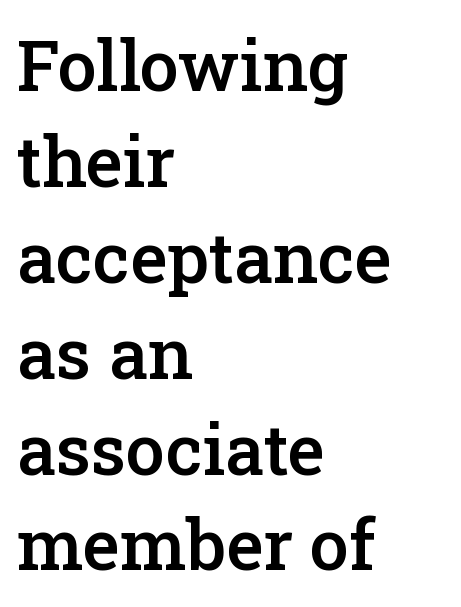
Q: Is the text bold? A: Semi-bold.
Q: Is the text italic (slanted)? A: No, it is upright.
Q: Is the typeface a serif or a sans-serif typeface? A: Serif.
Q: Is the text underlined? A: No.
Q: How is the paragraph aligned? A: Left-aligned.
Q: Is the spacing between letters normal or unusually wide? A: Normal.
Q: Is the spacing between lines tight, normal or loose? A: Normal.
Q: Width (condensed, normal, or wide)? A: Normal.
Q: Stroke contrast? A: Low.
Q: x-height? A: Medium.
Q: Monospaced? A: No.
